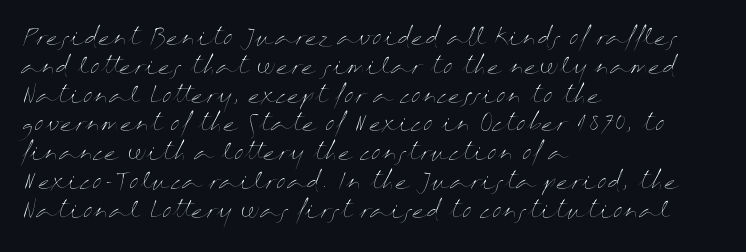
{"bold": "no", "underline": "no", "align": "left", "line_spacing": "normal", "line_spacing_ratio": 1.31, "letter_spacing": "normal", "letter_spacing_em": 0.0, "glyph_px": 22}
